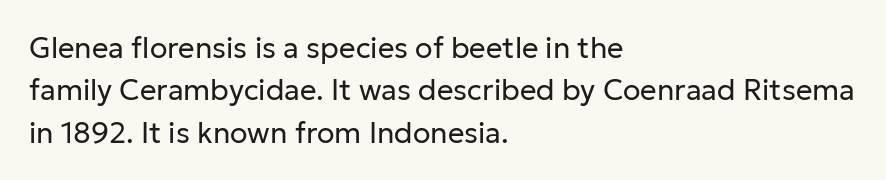
Q: Is the text bold? A: No.
Q: Is the text italic (slanted)? A: No, it is upright.
Q: Is the typeface a serif or a sans-serif typeface? A: Sans-serif.
Q: Is the text underlined? A: No.
Q: How is the paragraph aligned? A: Left-aligned.
Q: Is the spacing between letters normal or unusually wide? A: Normal.
Q: Is the spacing between lines tight, normal or loose? A: Normal.
Q: Width (condensed, normal, or wide)? A: Normal.
Q: Stroke contrast? A: Low.
Q: x-height? A: Medium.
Q: Monospaced? A: No.
